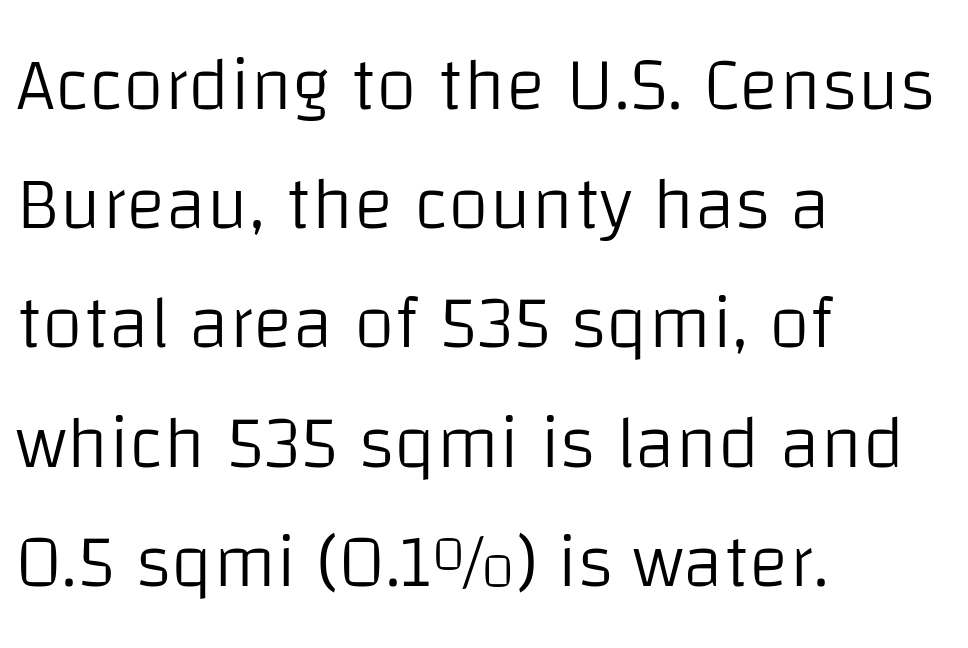
Q: Is the text bold? A: No.
Q: Is the text italic (slanted)? A: No, it is upright.
Q: Is the typeface a serif or a sans-serif typeface? A: Sans-serif.
Q: Is the text underlined? A: No.
Q: How is the paragraph aligned? A: Left-aligned.
Q: Is the spacing between letters normal or unusually wide? A: Normal.
Q: Is the spacing between lines tight, normal or loose? A: Normal.
Q: Width (condensed, normal, or wide)? A: Normal.
Q: Stroke contrast? A: Low.
Q: x-height? A: Large.
Q: Monospaced? A: No.
